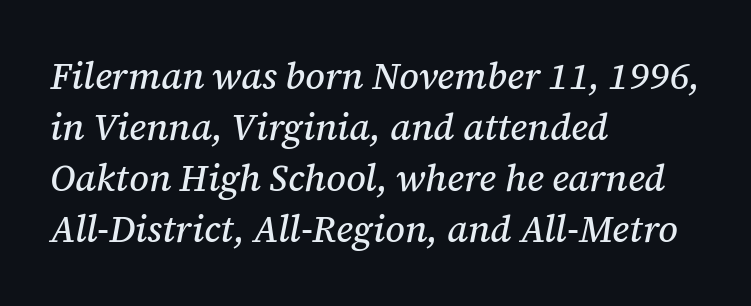
The face used here is proportionally spaced, like ordinary book or web type. Compared with ordinary roman type, these characters are visibly tilted. The type family on display is of the serif kind. Honestly, the letter spacing is just normal — you wouldn't notice it. Rows of type keep a routine distance in the vertical direction.
